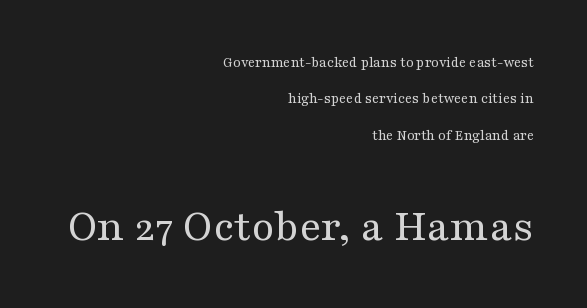
The image shows 46 px regular-weight, wide serif type, upright; set right-aligned, loose line spacing (2.42x), normal letter spacing, not underlined; the second (bottom) block is 3.07x larger; medium stroke contrast and a medium x-height.
